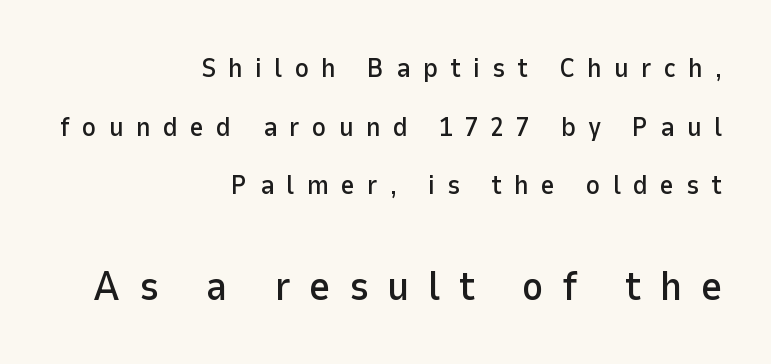
The image shows 41 px sans-serif type, upright; set right-aligned, loose line spacing (2.17x), unusually wide letter spacing (+0.45 em), not underlined; the second (bottom) block is 1.52x larger; low stroke contrast and a medium x-height.
